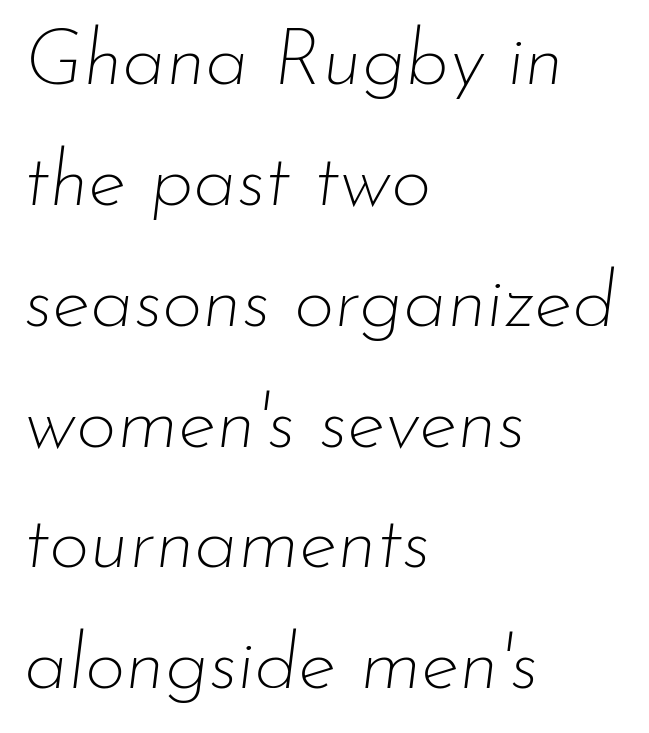
Q: Is the text bold? A: No.
Q: Is the text italic (slanted)? A: Yes, it leans right by about 7 degrees.
Q: Is the text underlined? A: No.
Q: How is the paragraph aligned? A: Left-aligned.
Q: Is the spacing between letters normal or unusually wide? A: Normal.
Q: Is the spacing between lines tight, normal or loose? A: Normal.
Q: Width (condensed, normal, or wide)? A: Normal.
Q: Stroke contrast? A: Low.
Q: x-height? A: Small.
Q: Monospaced? A: No.
